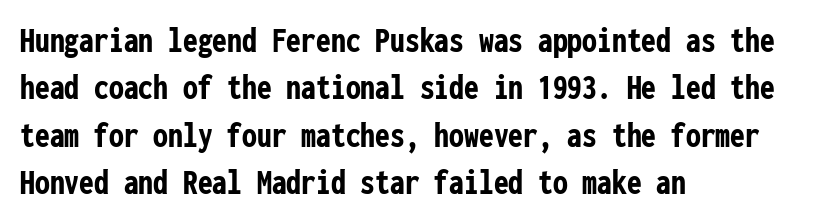
Which margin do the lines hug? The left one — the right edge is uneven. Ascenders rise straight up at ninety degrees. Only glyphs here, with clear space below each row. Observe the absence of serifs on each vertical stroke in this sample.
